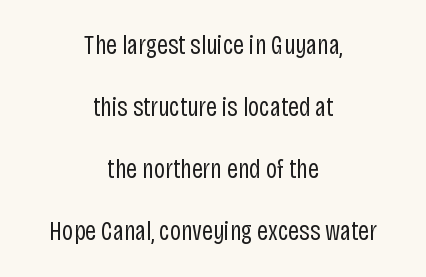
{"italic": "no", "bold": "no", "underline": "no", "align": "center", "line_spacing": "loose", "line_spacing_ratio": 2.3, "letter_spacing": "normal", "letter_spacing_em": 0.0, "glyph_px": 27}
